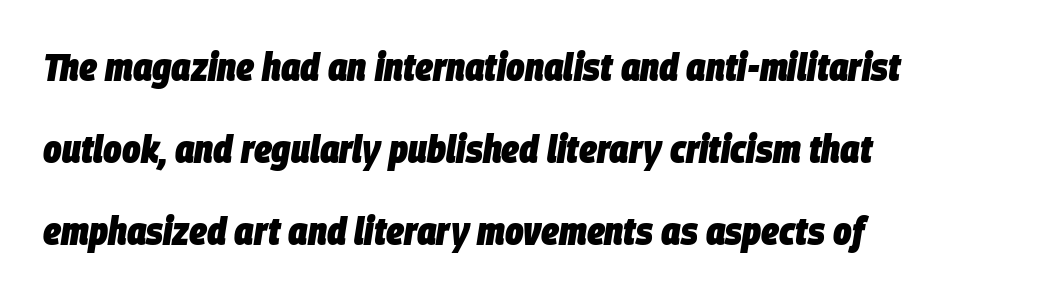
Q: Is the text bold? A: Yes.
Q: Is the text italic (slanted)? A: Yes, it leans right by about 9 degrees.
Q: Is the text underlined? A: No.
Q: How is the paragraph aligned? A: Left-aligned.
Q: Is the spacing between letters normal or unusually wide? A: Normal.
Q: Is the spacing between lines tight, normal or loose? A: Loose.
Q: Width (condensed, normal, or wide)? A: Condensed.
Q: Stroke contrast? A: Low.
Q: x-height? A: Large.
Q: Monospaced? A: No.
